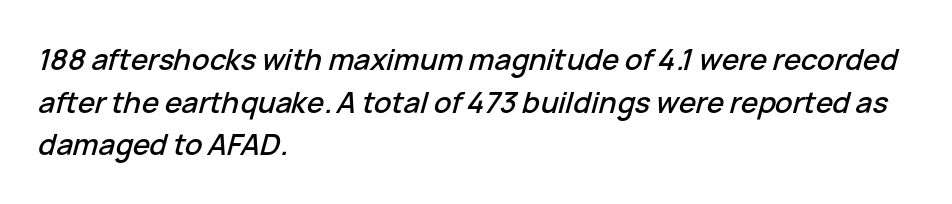
The image shows 29 px text type, italic (leaning right); set left-aligned, normal line spacing (1.47x), normal letter spacing, not underlined; low stroke contrast and a medium x-height.
